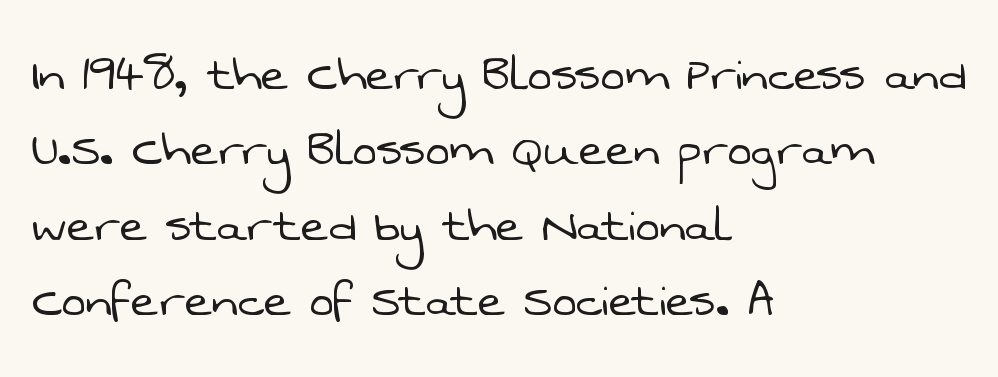
{"serif": "no", "bold": "no", "weight": "light", "width": "normal", "stroke_contrast": "low", "x_height": "medium", "monospaced": "no", "underline": "no", "align": "left", "line_spacing": "normal", "line_spacing_ratio": 1.3, "letter_spacing": "normal", "letter_spacing_em": 0.0, "glyph_px": 58}
